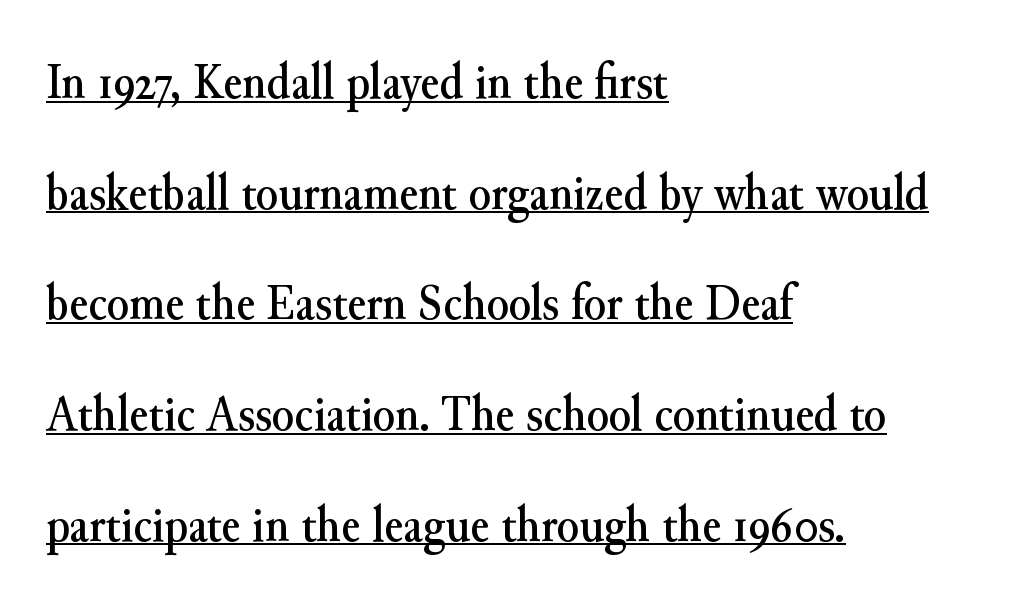
The image shows 51 px serif type, upright; set left-aligned, loose line spacing (2.17x), normal letter spacing, underlined; medium stroke contrast and a small x-height.
